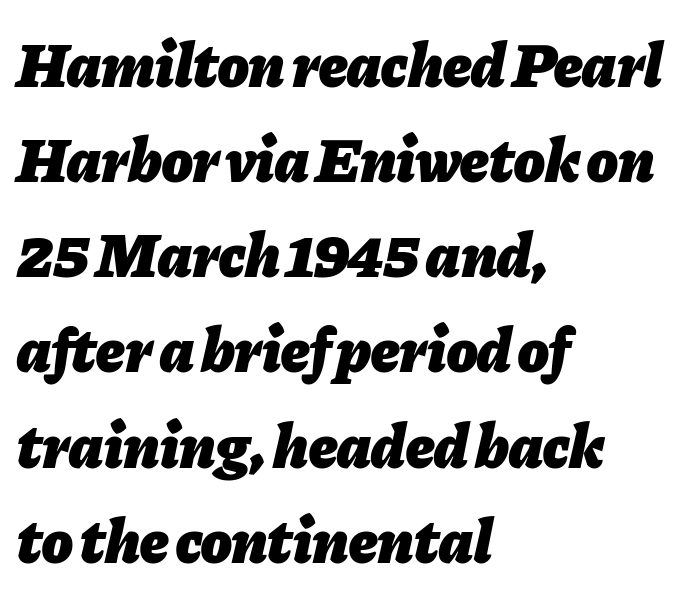
Q: Is the text bold? A: Yes.
Q: Is the text italic (slanted)? A: Yes, it leans right by about 11 degrees.
Q: Is the text underlined? A: No.
Q: How is the paragraph aligned? A: Left-aligned.
Q: Is the spacing between letters normal or unusually wide? A: Normal.
Q: Is the spacing between lines tight, normal or loose? A: Normal.
Q: Width (condensed, normal, or wide)? A: Normal.
Q: Stroke contrast? A: Low.
Q: x-height? A: Medium.
Q: Monospaced? A: No.
